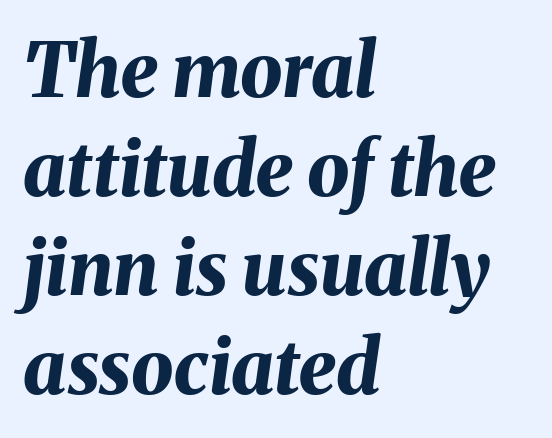
Q: Is the text bold? A: Yes.
Q: Is the text italic (slanted)? A: Yes, it leans right by about 8 degrees.
Q: Is the text underlined? A: No.
Q: How is the paragraph aligned? A: Left-aligned.
Q: Is the spacing between letters normal or unusually wide? A: Normal.
Q: Is the spacing between lines tight, normal or loose? A: Normal.
Q: Width (condensed, normal, or wide)? A: Normal.
Q: Stroke contrast? A: Medium.
Q: x-height? A: Medium.
Q: Monospaced? A: No.
